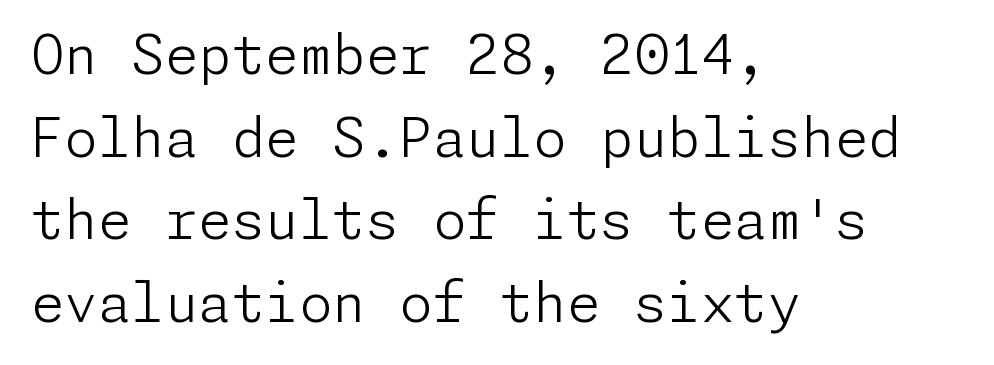
Q: Is the text bold? A: No.
Q: Is the text italic (slanted)? A: No, it is upright.
Q: Is the typeface a serif or a sans-serif typeface? A: Sans-serif.
Q: Is the text underlined? A: No.
Q: How is the paragraph aligned? A: Left-aligned.
Q: Is the spacing between letters normal or unusually wide? A: Normal.
Q: Is the spacing between lines tight, normal or loose? A: Normal.
Q: Width (condensed, normal, or wide)? A: Normal.
Q: Stroke contrast? A: Low.
Q: x-height? A: Medium.
